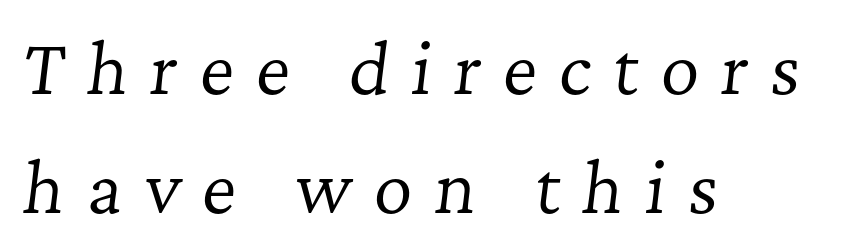
No letter is thick-stroked: the sample isn't bold. Observe the lean: these are italic letterforms. A typesetter would call this proportional, since set widths differ per character. Here the glyphs are tracked loosely, breaking word shapes into spaced letters. Rule under the text: the space is simply empty.
